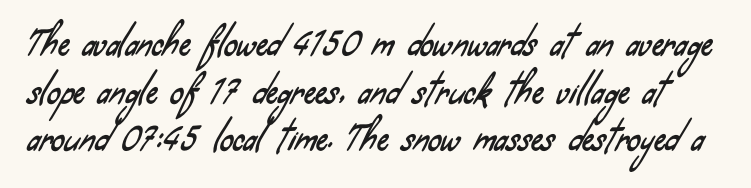
Students, observe: this is what conventionally led text looks like. Glance below the letters and you will spot only blank space. Note the varied advance widths — an 'i' is clearly narrower than an 'm'. Does extra space separate the letters? No, they use regular spacing.
